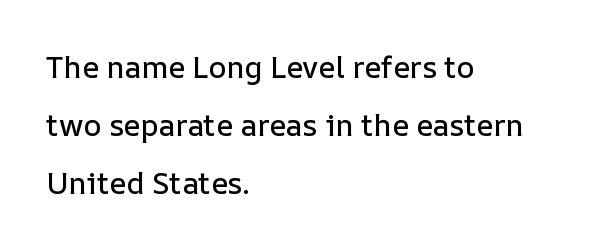
{"italic": "no", "width": "normal", "stroke_contrast": "low", "x_height": "medium", "monospaced": "no", "underline": "no", "align": "left", "line_spacing": "loose", "line_spacing_ratio": 1.94, "letter_spacing": "normal", "letter_spacing_em": 0.0, "glyph_px": 30}
